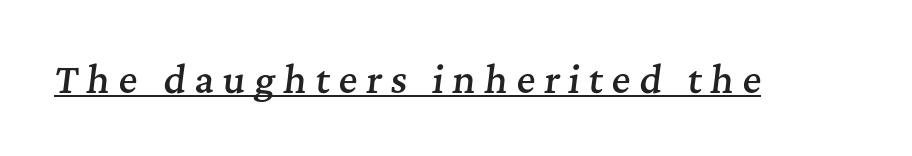
Q: Is the text bold? A: Semi-bold.
Q: Is the text italic (slanted)? A: Yes, it leans right by about 7 degrees.
Q: Is the typeface a serif or a sans-serif typeface? A: Serif.
Q: Is the text underlined? A: Yes.
Q: Is the spacing between letters normal or unusually wide? A: Unusually wide.
Q: Width (condensed, normal, or wide)? A: Normal.
Q: Stroke contrast? A: Medium.
Q: x-height? A: Medium.
Q: Monospaced? A: No.
